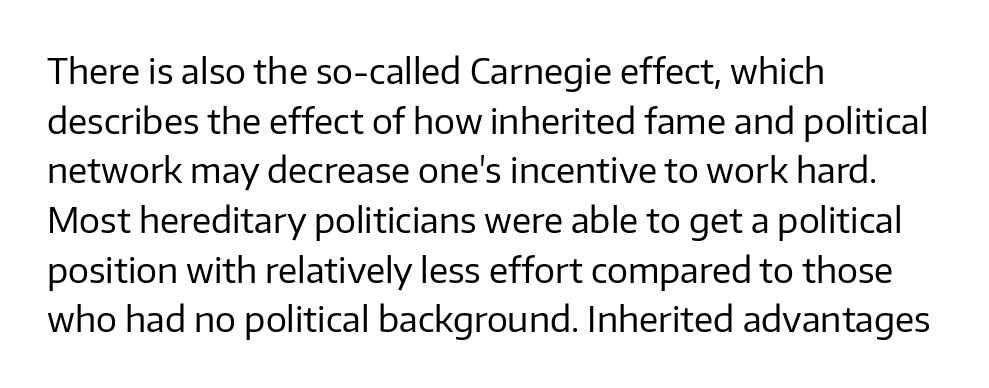
{"serif": "no", "italic": "no", "bold": "no", "weight": "regular", "width": "normal", "stroke_contrast": "low", "x_height": "medium", "monospaced": "no", "underline": "no", "align": "left", "line_spacing": "normal", "line_spacing_ratio": 1.42, "letter_spacing": "normal", "letter_spacing_em": 0.0, "glyph_px": 35}
